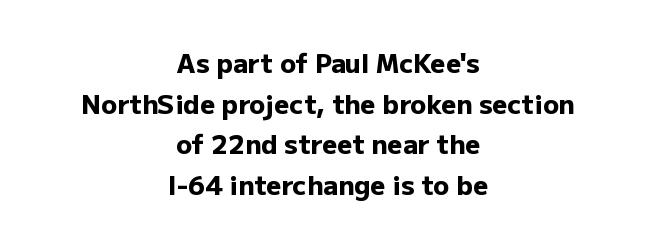
{"italic": "no", "bold": "yes", "underline": "no", "align": "center", "line_spacing": "normal", "line_spacing_ratio": 1.56, "letter_spacing": "normal", "letter_spacing_em": 0.0, "glyph_px": 26}
